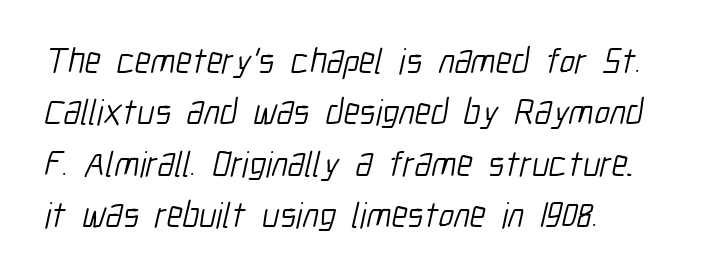
The image shows 36 px light, condensed sans-serif type; set left-aligned, normal line spacing (1.43x), normal letter spacing, not underlined; low stroke contrast and a medium x-height.
